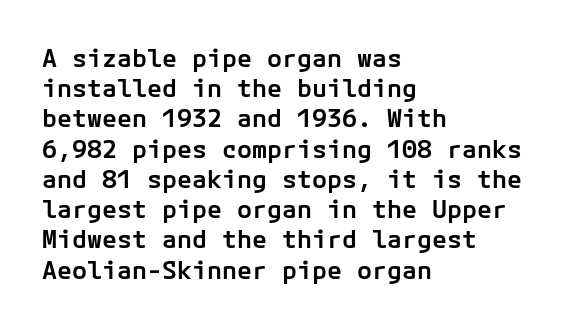
Q: Is the text bold? A: Semi-bold.
Q: Is the text italic (slanted)? A: No, it is upright.
Q: Is the text underlined? A: No.
Q: How is the paragraph aligned? A: Left-aligned.
Q: Is the spacing between letters normal or unusually wide? A: Normal.
